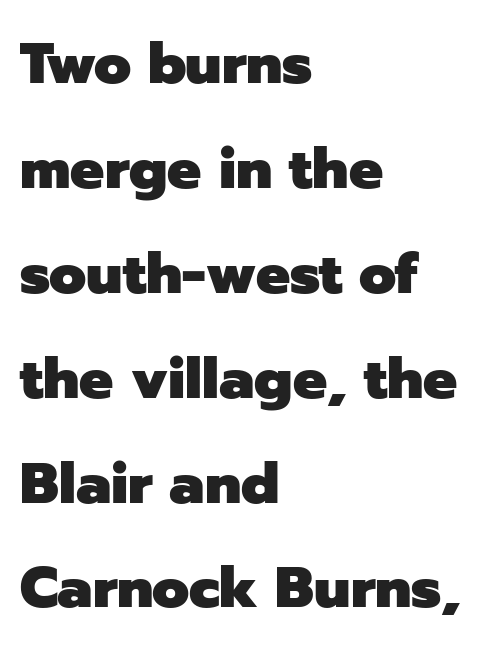
Q: Is the text bold? A: Yes.
Q: Is the text italic (slanted)? A: No, it is upright.
Q: Is the typeface a serif or a sans-serif typeface? A: Sans-serif.
Q: Is the text underlined? A: No.
Q: How is the paragraph aligned? A: Left-aligned.
Q: Is the spacing between letters normal or unusually wide? A: Normal.
Q: Width (condensed, normal, or wide)? A: Normal.
Q: Stroke contrast? A: Low.
Q: x-height? A: Medium.
Q: Monospaced? A: No.
